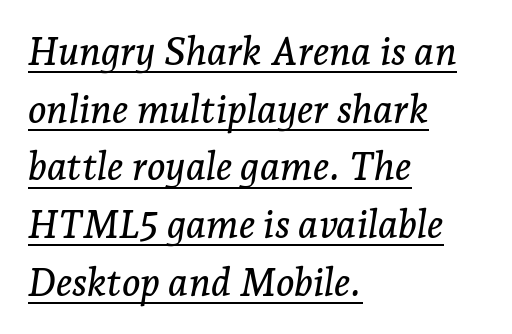
The image shows 39 px serif type, italic (leaning right); set left-aligned, normal line spacing (1.48x), normal letter spacing, underlined; low stroke contrast and a medium x-height.
